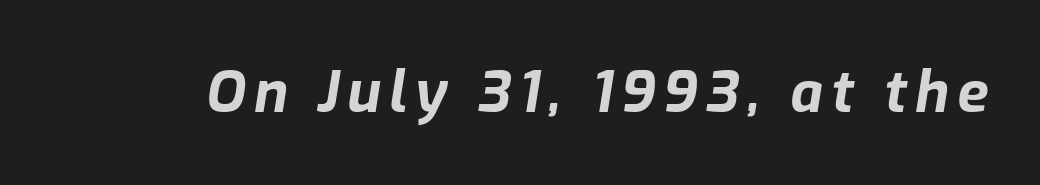
{"italic": "yes", "lean": "right", "slant_degrees": 9, "bold": "yes", "weight": "bold", "width": "normal", "stroke_contrast": "low", "x_height": "medium", "monospaced": "no", "underline": "no", "glyph_px": 57}
